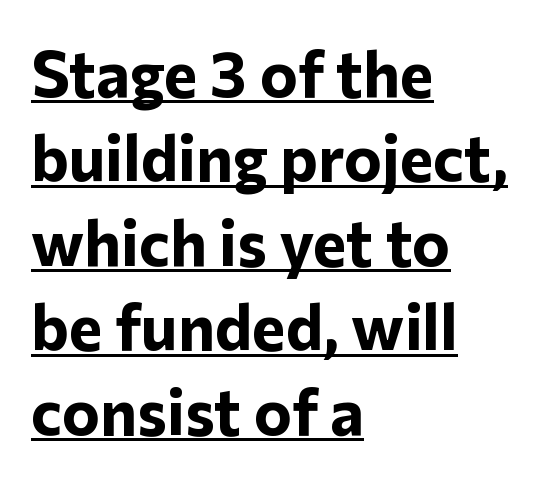
{"serif": "no", "italic": "no", "bold": "yes", "weight": "bold", "width": "normal", "stroke_contrast": "low", "x_height": "medium", "monospaced": "no", "underline": "yes", "align": "left", "line_spacing": "normal", "line_spacing_ratio": 1.32, "letter_spacing": "normal", "letter_spacing_em": 0.0, "glyph_px": 64}
